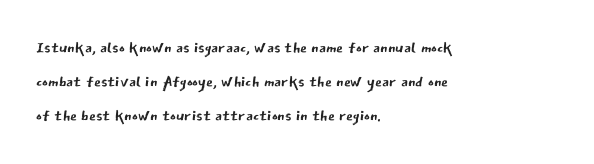
Caption: multi-line text, flush left, ragged right. Rendered with straight, roman letterforms. Beneath every word, the page is bare. Weight: not bold — regular or lighter. Nobody touched the tracking dial on this one. Vertically, the passage feels balanced, rows spaced as you'd expect.
